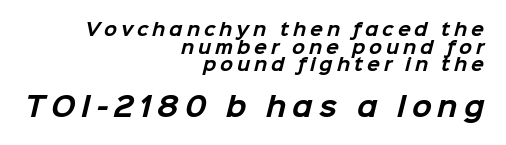
The image shows 26 px bold type; set right-aligned, tight line spacing (1.03x), unusually wide letter spacing (+0.23 em), not underlined; the second (bottom) block is 1.53x larger.
